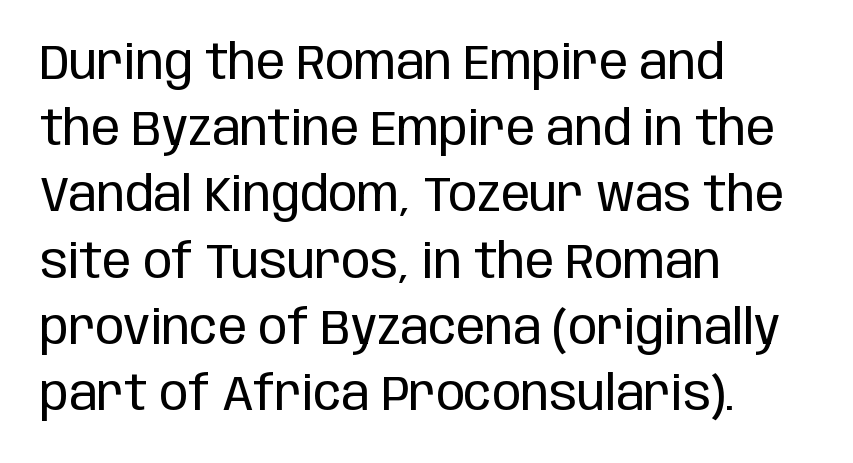
{"serif": "no", "italic": "no", "bold": "no", "weight": "regular", "width": "condensed", "stroke_contrast": "low", "x_height": "large", "monospaced": "no", "underline": "no", "align": "left", "line_spacing": "normal", "line_spacing_ratio": 1.38, "letter_spacing": "normal", "letter_spacing_em": 0.0, "glyph_px": 48}
